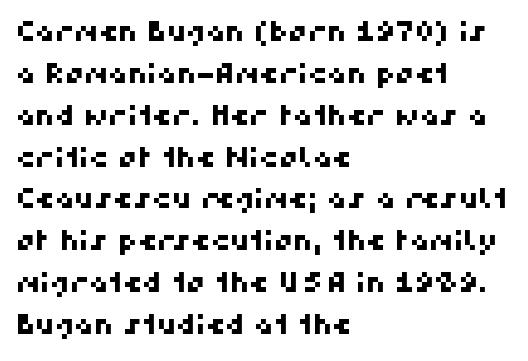
Regular leading. These lines are set flush left with a ragged right edge. The line texture is even and compact thanks to regular tracking. The area under the type is left untouched.
